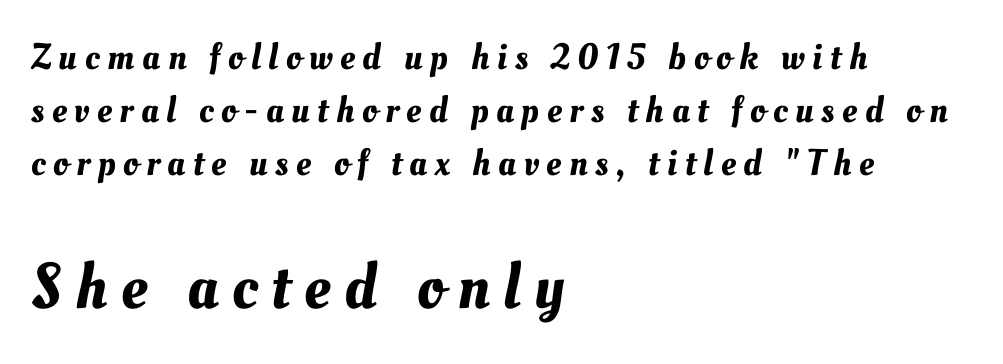
Q: Is the text underlined? A: No.
Q: How is the paragraph aligned? A: Left-aligned.
Q: Is the spacing between letters normal or unusually wide? A: Unusually wide.
Q: Is the spacing between lines tight, normal or loose? A: Normal.
Q: Which block of text is set in a larger size, the first (top) or the second (bottom)? A: The second (bottom) one.
Q: Width (condensed, normal, or wide)? A: Normal.
Q: Stroke contrast? A: Medium.
Q: x-height? A: Small.
Q: Monospaced? A: No.
